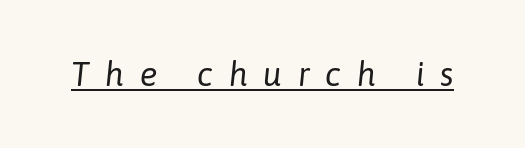
The image shows 33 px regular-weight type, italic (leaning right); set unusually wide letter spacing (+0.48 em), underlined; low stroke contrast and a medium x-height.
